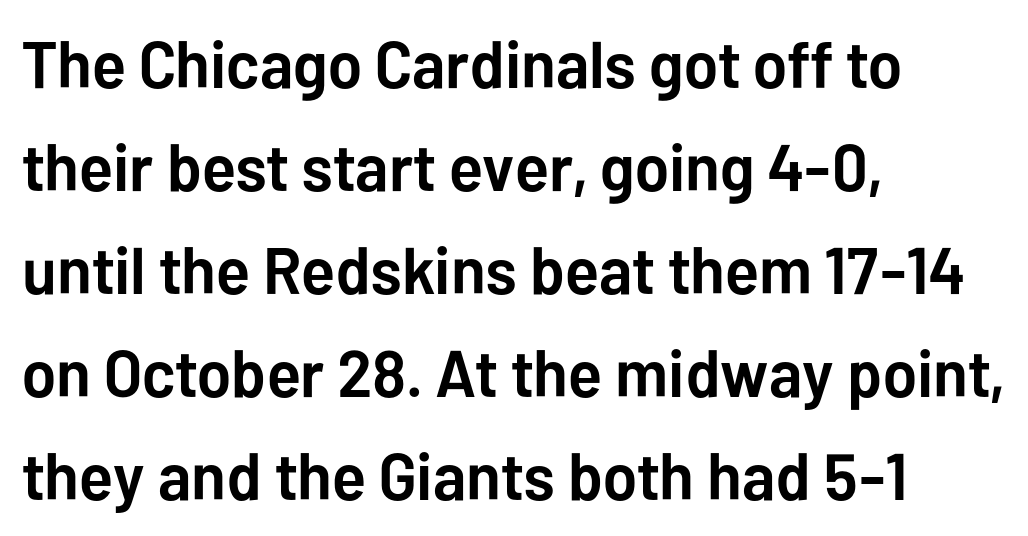
Q: Is the text bold? A: Yes.
Q: Is the text italic (slanted)? A: No, it is upright.
Q: Is the typeface a serif or a sans-serif typeface? A: Sans-serif.
Q: Is the text underlined? A: No.
Q: How is the paragraph aligned? A: Left-aligned.
Q: Is the spacing between letters normal or unusually wide? A: Normal.
Q: Is the spacing between lines tight, normal or loose? A: Normal.
Q: Width (condensed, normal, or wide)? A: Normal.
Q: Stroke contrast? A: Low.
Q: x-height? A: Medium.
Q: Monospaced? A: No.
